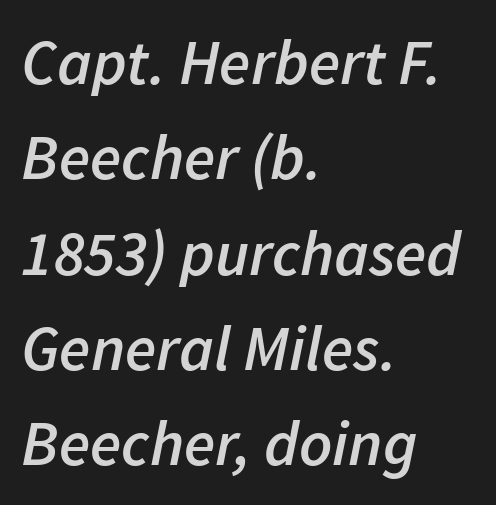
The image shows 64 px semibold type, italic (leaning right); set left-aligned, normal line spacing (1.49x), normal letter spacing, not underlined; low stroke contrast and a medium x-height.
